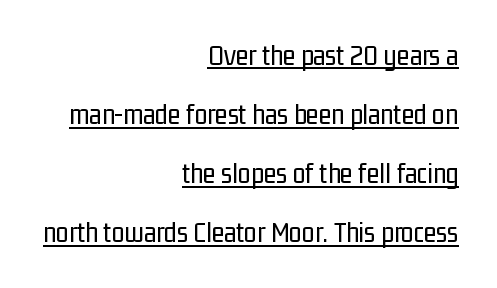
A typesetter would label this face a sans. The typesetter chose a ragged-left arrangement here. A light-to-regular cut is what we see here. Widely set lines give the paragraph a tall, airy silhouette.
